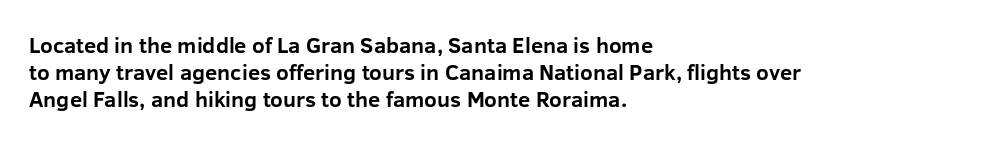
{"italic": "no", "bold": "yes", "underline": "no", "align": "left", "line_spacing_ratio": 1.23, "letter_spacing": "normal", "letter_spacing_em": 0.0, "glyph_px": 22}
